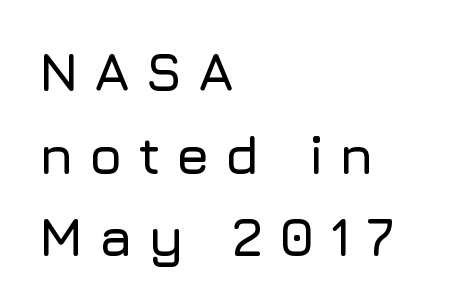
Q: Is the text italic (slanted)? A: No, it is upright.
Q: Is the typeface a serif or a sans-serif typeface? A: Sans-serif.
Q: Is the text underlined? A: No.
Q: How is the paragraph aligned? A: Left-aligned.
Q: Is the spacing between letters normal or unusually wide? A: Unusually wide.
Q: Is the spacing between lines tight, normal or loose? A: Normal.
Q: Width (condensed, normal, or wide)? A: Normal.
Q: Stroke contrast? A: Low.
Q: x-height? A: Medium.
Q: Monospaced? A: No.
